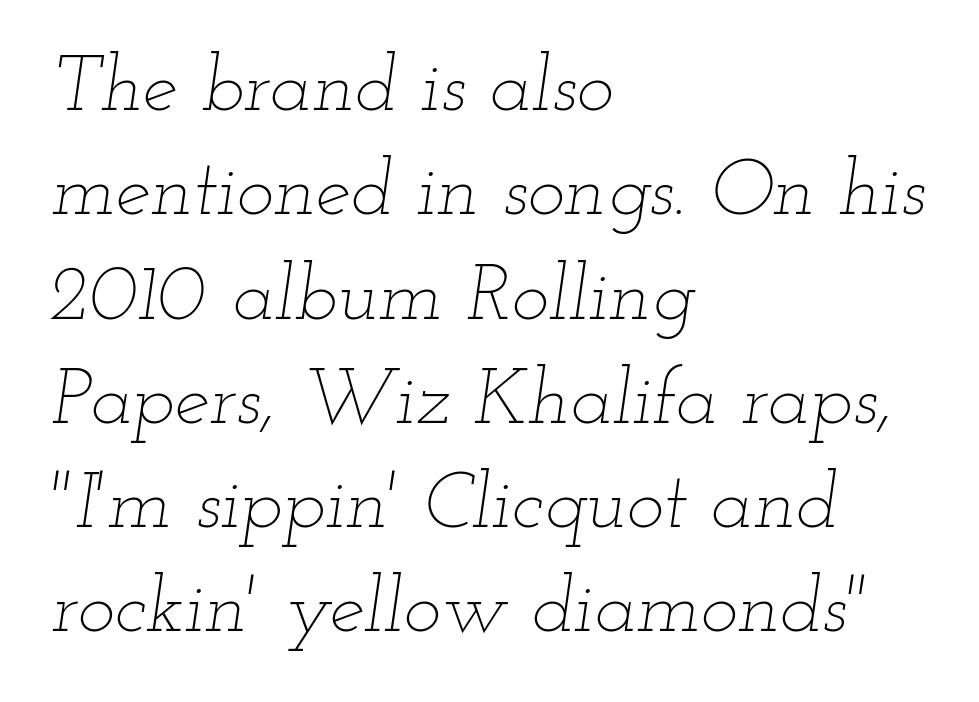
Q: Is the text bold? A: No.
Q: Is the text italic (slanted)? A: Yes, it leans right by about 12 degrees.
Q: Is the text underlined? A: No.
Q: How is the paragraph aligned? A: Left-aligned.
Q: Is the spacing between letters normal or unusually wide? A: Normal.
Q: Is the spacing between lines tight, normal or loose? A: Normal.
Q: Width (condensed, normal, or wide)? A: Wide.
Q: Stroke contrast? A: Low.
Q: x-height? A: Small.
Q: Monospaced? A: No.
